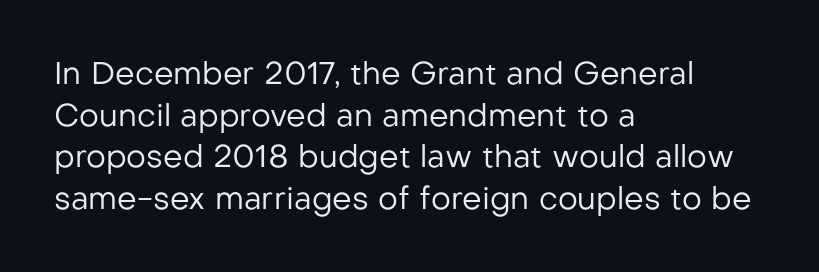
The image shows 31 px regular-weight sans-serif type, upright; set left-aligned, normal line spacing (1.34x), normal letter spacing, not underlined; low stroke contrast and a medium x-height.
